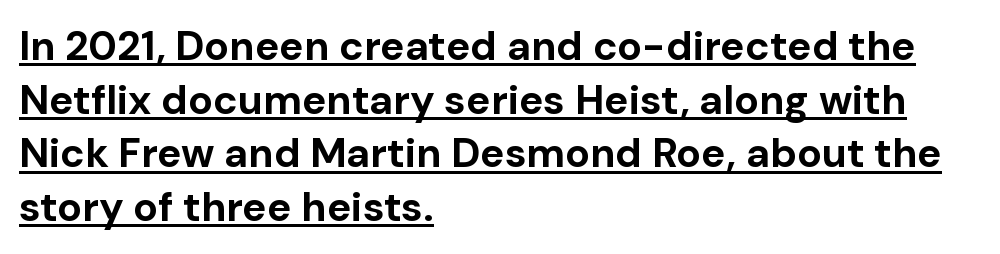
The image shows 41 px bold sans-serif type, upright; set left-aligned, normal line spacing (1.31x), normal letter spacing, underlined; low stroke contrast and a medium x-height.
